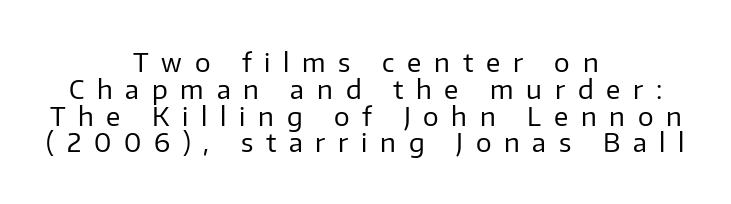
The image shows 26 px text type, upright; set centered, tight line spacing (1.03x), unusually wide letter spacing (+0.49 em), not underlined.
